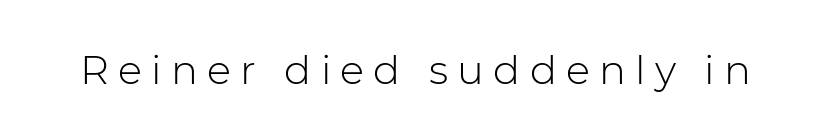
Q: Is the text bold? A: No.
Q: Is the text italic (slanted)? A: No, it is upright.
Q: Is the typeface a serif or a sans-serif typeface? A: Sans-serif.
Q: Is the text underlined? A: No.
Q: Is the spacing between letters normal or unusually wide? A: Unusually wide.
Q: Width (condensed, normal, or wide)? A: Normal.
Q: Stroke contrast? A: Low.
Q: x-height? A: Medium.
Q: Monospaced? A: No.
